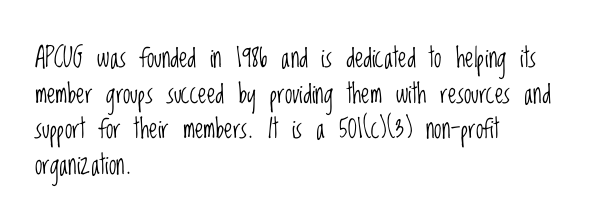
{"italic": "no", "bold": "no", "underline": "no", "align": "left", "line_spacing": "normal", "line_spacing_ratio": 1.32, "letter_spacing": "normal", "letter_spacing_em": 0.0, "glyph_px": 27}
